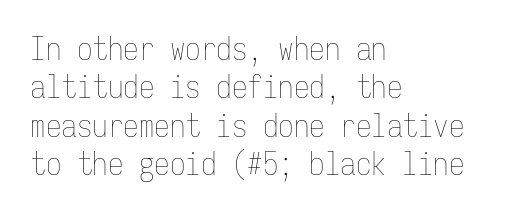
The image shows 31 px thin, condensed type, upright, monospaced; set left-aligned, line spacing 1.24x, normal letter spacing, not underlined; low stroke contrast and a medium x-height.
